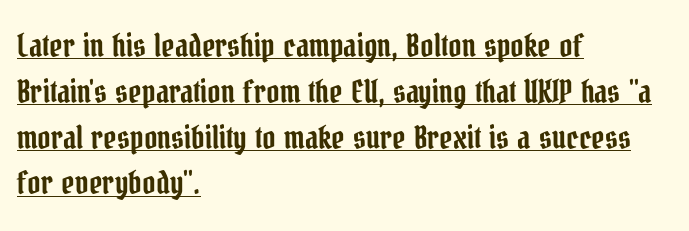
The image shows 32 px condensed serif type, upright; set left-aligned, normal line spacing (1.43x), normal letter spacing, underlined; low stroke contrast and a medium x-height.
